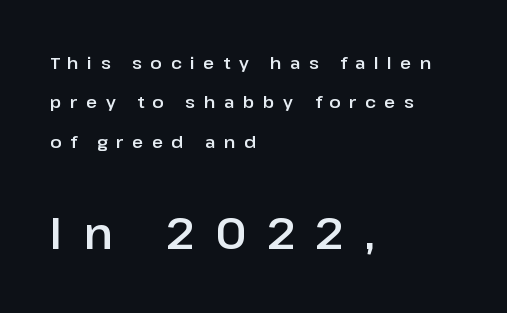
{"serif": "no", "italic": "no", "width": "normal", "stroke_contrast": "low", "x_height": "medium", "monospaced": "no", "underline": "no", "align": "left", "line_spacing": "loose", "line_spacing_ratio": 2.31, "letter_spacing": "wide", "letter_spacing_em": 0.5, "larger_block": "second", "size_ratio": 2.53, "glyph_px": 43}
